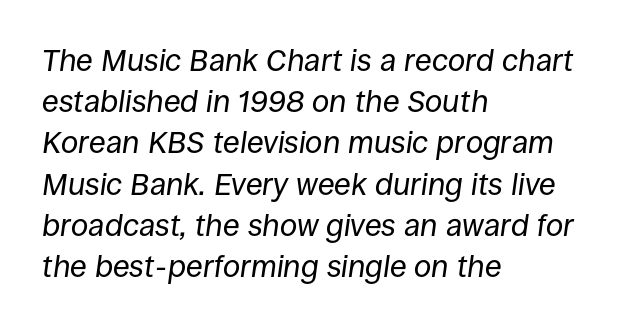
The image shows 31 px regular-weight type, italic (leaning right); set left-aligned, normal line spacing (1.33x), normal letter spacing, not underlined; low stroke contrast and a large x-height.
